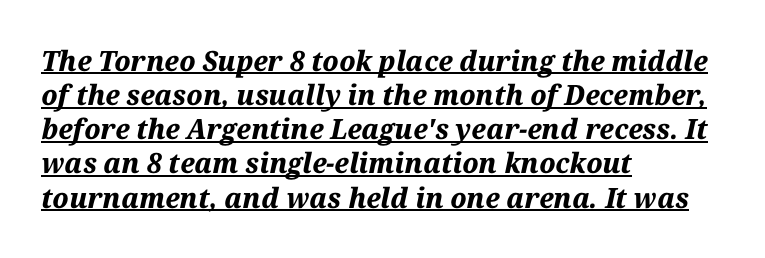
{"italic": "yes", "lean": "right", "slant_degrees": 12, "bold": "yes", "weight": "bold", "width": "normal", "stroke_contrast": "medium", "x_height": "medium", "monospaced": "no", "underline": "yes", "align": "left", "line_spacing_ratio": 1.22, "letter_spacing": "normal", "letter_spacing_em": 0.0, "glyph_px": 28}
